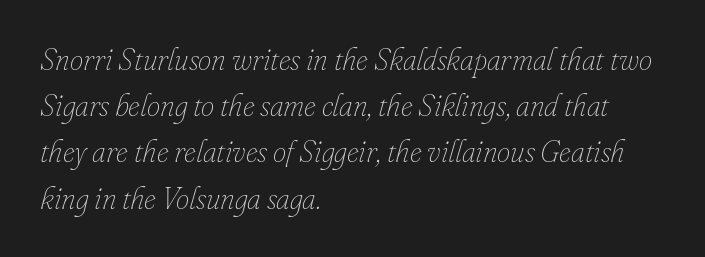
The image shows 30 px thin type, italic (leaning right); set left-aligned, normal line spacing (1.54x), normal letter spacing, not underlined; low stroke contrast and a small x-height.
